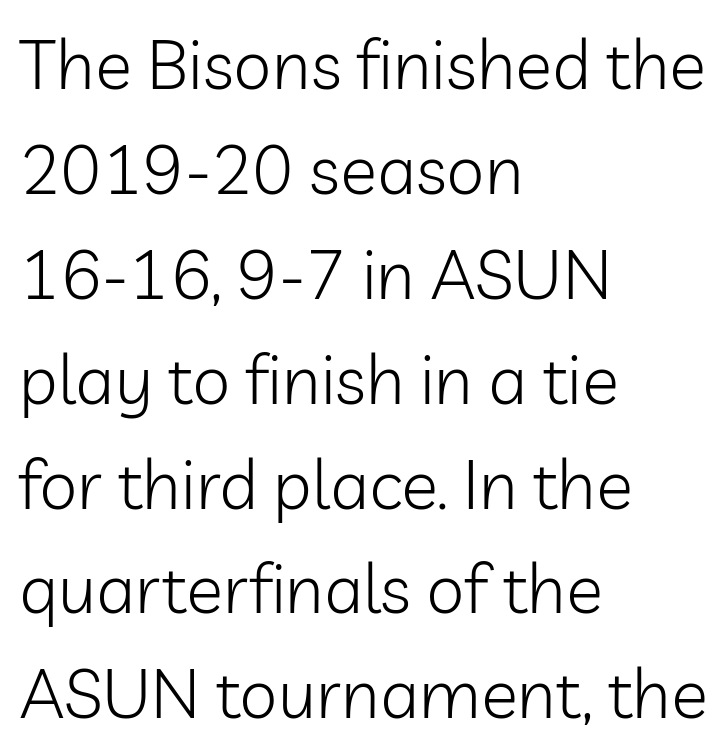
{"serif": "no", "italic": "no", "bold": "no", "weight": "light", "width": "normal", "stroke_contrast": "low", "x_height": "medium", "monospaced": "no", "underline": "no", "align": "left", "line_spacing": "normal", "line_spacing_ratio": 1.52, "letter_spacing": "normal", "letter_spacing_em": 0.0, "glyph_px": 69}
